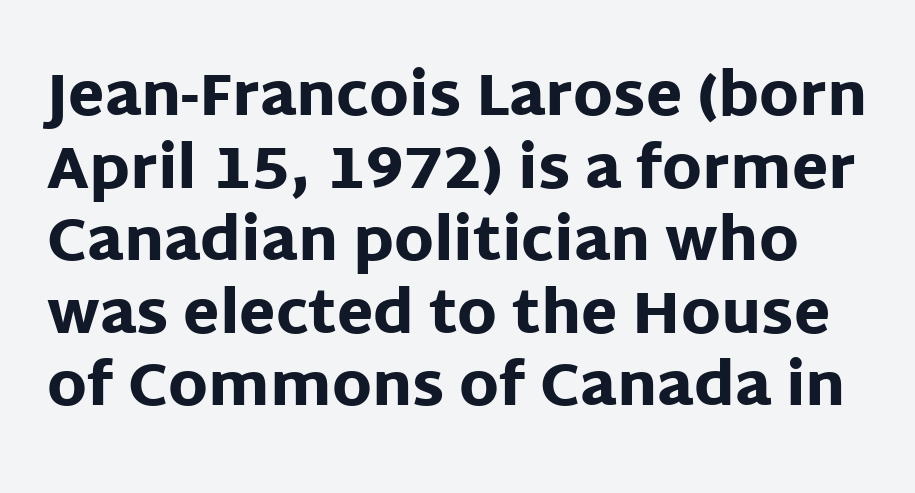
The typography opts for an upright posture over an oblique one. This sample has the flowing, uneven cadence of proportional lettering. A bare baseline throughout the passage. Nothing sits at the stroke ends, so this counts as sans-serif.
